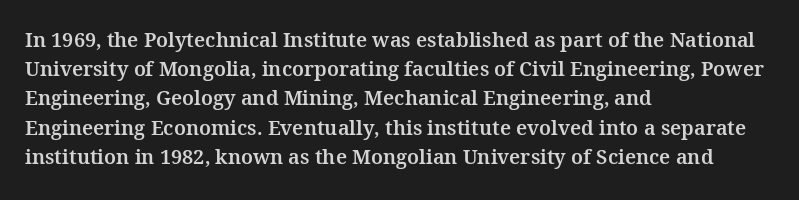
{"italic": "no", "underline": "no", "align": "left", "line_spacing": "normal", "line_spacing_ratio": 1.46, "letter_spacing": "normal", "letter_spacing_em": 0.0, "glyph_px": 20}
